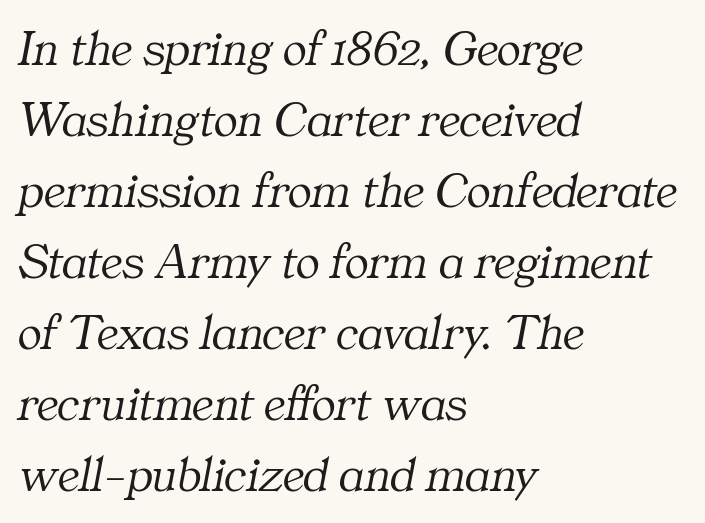
The image shows 50 px light serif type, italic (leaning right); set left-aligned, normal line spacing (1.42x), normal letter spacing, not underlined; medium stroke contrast and a medium x-height.
